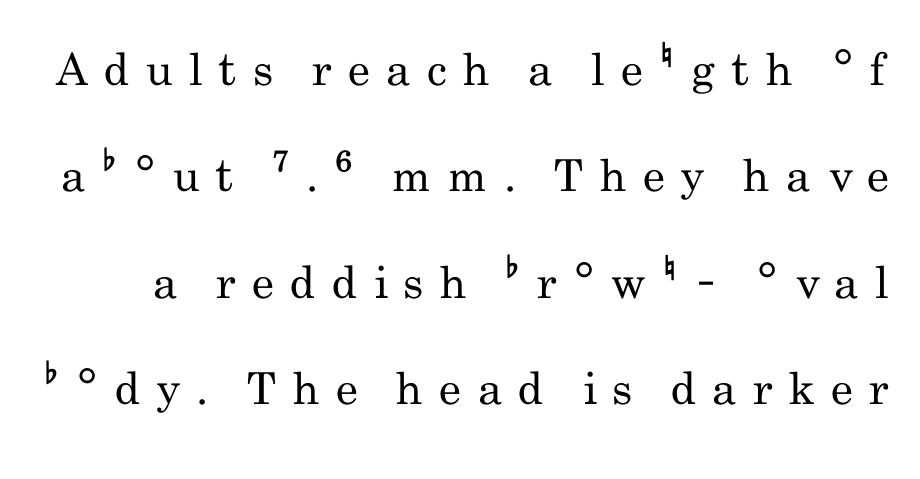
{"serif": "no", "italic": "no", "bold": "no", "weight": "regular", "width": "condensed", "stroke_contrast": "low", "x_height": "small", "monospaced": "no", "underline": "no", "line_spacing": "loose", "line_spacing_ratio": 2.42, "letter_spacing": "wide", "letter_spacing_em": 0.37, "glyph_px": 44}
